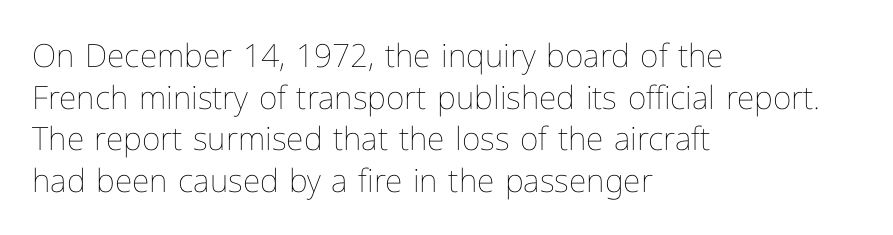
{"italic": "no", "bold": "no", "weight": "thin", "width": "normal", "stroke_contrast": "low", "x_height": "medium", "monospaced": "no", "underline": "no", "align": "left", "line_spacing": "normal", "line_spacing_ratio": 1.3, "letter_spacing": "normal", "letter_spacing_em": 0.0, "glyph_px": 32}
